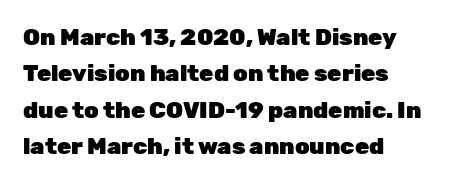
The text block is weighted toward the left margin, trailing off unevenly rightward. These lines carry a lot of weight — the face is fully bold. The letters stand upright; this is a roman face. Each row of text sits above clean, open space. This rendering leaves character spacing at its baseline value.
